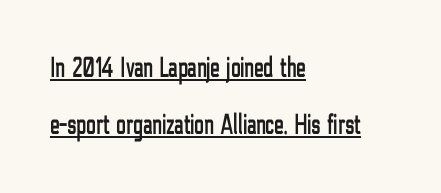
The image shows 29 px condensed sans-serif type, upright; set left-aligned, loose line spacing (1.98x), normal letter spacing, underlined; low stroke contrast and a medium x-height.
